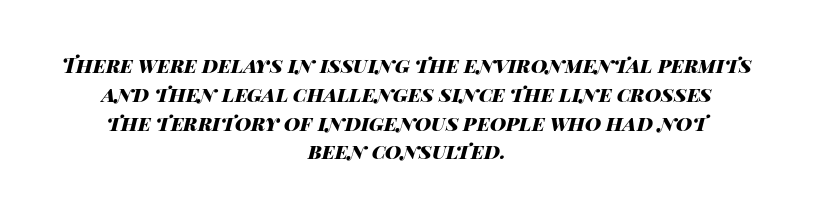
Q: Is the text bold? A: Yes.
Q: Is the text italic (slanted)? A: Yes, it leans right by about 14 degrees.
Q: Is the text underlined? A: No.
Q: How is the paragraph aligned? A: Centered.
Q: Is the spacing between letters normal or unusually wide? A: Normal.
Q: Is the spacing between lines tight, normal or loose? A: Normal.
